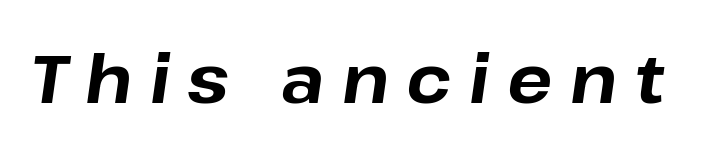
{"italic": "yes", "lean": "right", "slant_degrees": 8, "bold": "yes", "weight": "bold", "width": "normal", "stroke_contrast": "low", "x_height": "medium", "monospaced": "no", "underline": "no", "letter_spacing": "wide", "letter_spacing_em": 0.26, "glyph_px": 67}
